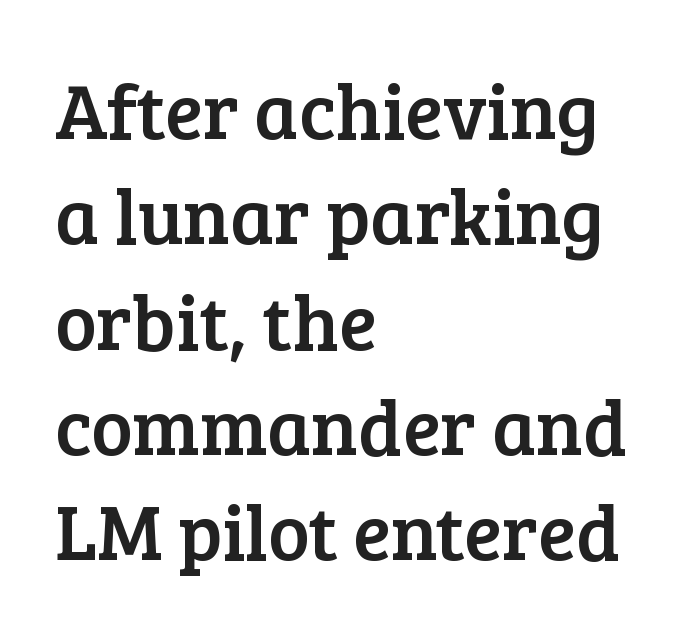
The image shows 78 px serif type, upright; set left-aligned, normal line spacing (1.35x), normal letter spacing, not underlined; low stroke contrast and a medium x-height.
